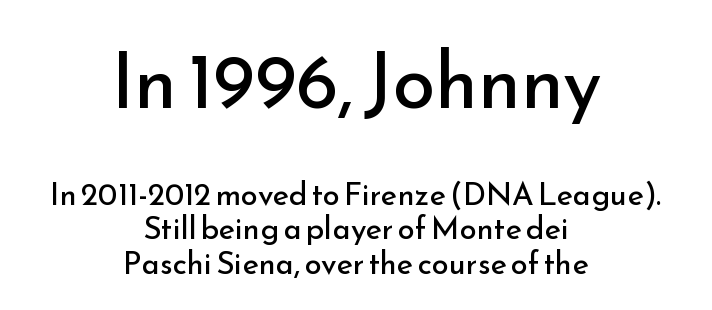
{"serif": "no", "italic": "no", "bold": "no", "weight": "regular", "width": "normal", "stroke_contrast": "low", "x_height": "small", "monospaced": "no", "underline": "no", "align": "center", "line_spacing": "tight", "line_spacing_ratio": 1.11, "letter_spacing": "normal", "letter_spacing_em": 0.0, "larger_block": "first", "size_ratio": 2.48, "glyph_px": 77}
